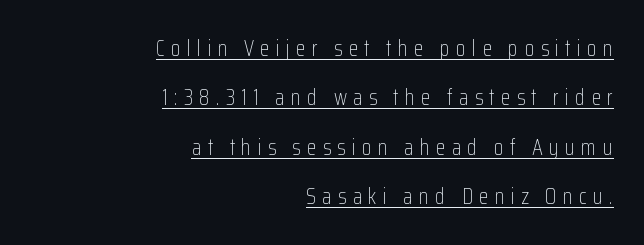
The paragraph has a hard right edge and a soft left edge. You can tell it's not italic because the verticals are truly vertical. Students, note that the glyphs here are deliberately spaced far apart. What decoration does the sample have? An underline. The typesetting does not lean heavy: it is not bold.
